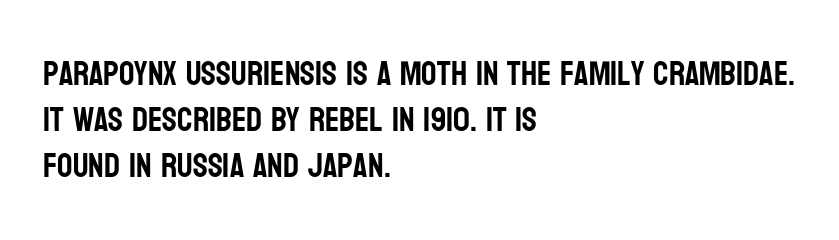
{"serif": "no", "italic": "no", "width": "condensed", "stroke_contrast": "low", "x_height": "large", "monospaced": "no", "underline": "no", "align": "left", "line_spacing": "normal", "line_spacing_ratio": 1.35, "letter_spacing": "normal", "letter_spacing_em": 0.0, "glyph_px": 34}
